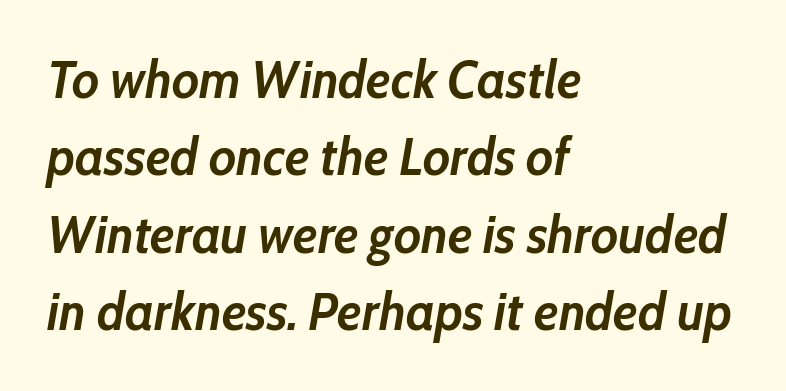
{"italic": "yes", "lean": "right", "slant_degrees": 10, "bold": "yes", "weight": "semibold", "width": "normal", "stroke_contrast": "low", "x_height": "medium", "monospaced": "no", "underline": "no", "align": "left", "line_spacing": "normal", "line_spacing_ratio": 1.49, "letter_spacing": "normal", "letter_spacing_em": 0.0, "glyph_px": 52}
